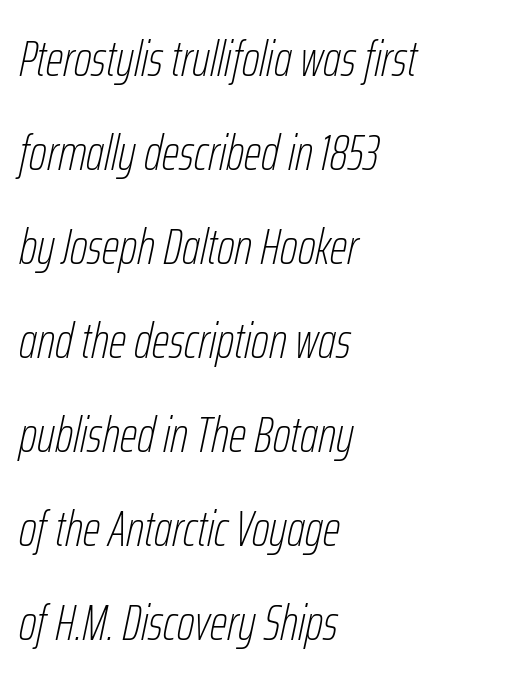
Caption: face not bold, strokes unweighted. Rendered with sloped, italic letterforms. Think of a printed novel: that variable character pitch is what you see here. The typesetter chose a ragged-right arrangement here.
